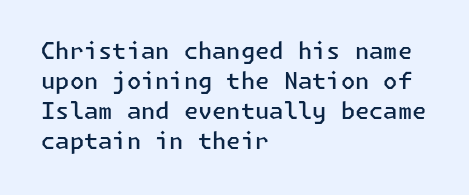
Letter spacing: default. Unlike italic type, these characters show no tilt at all. Look at the stroke-to-counter ratio: somewhat heavy, a semibold. Layout note: lines flush left.
